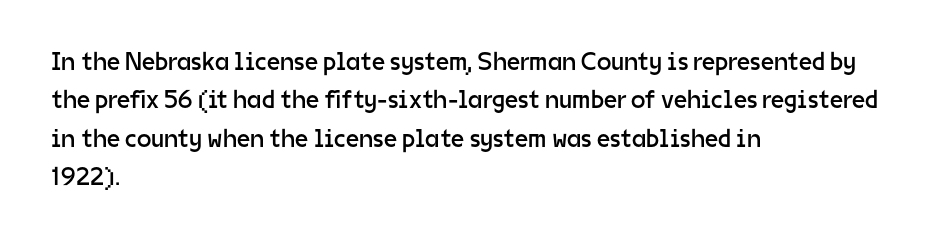
{"italic": "no", "bold": "no", "underline": "no", "align": "left", "line_spacing": "normal", "line_spacing_ratio": 1.48, "letter_spacing": "normal", "letter_spacing_em": 0.0, "glyph_px": 26}
